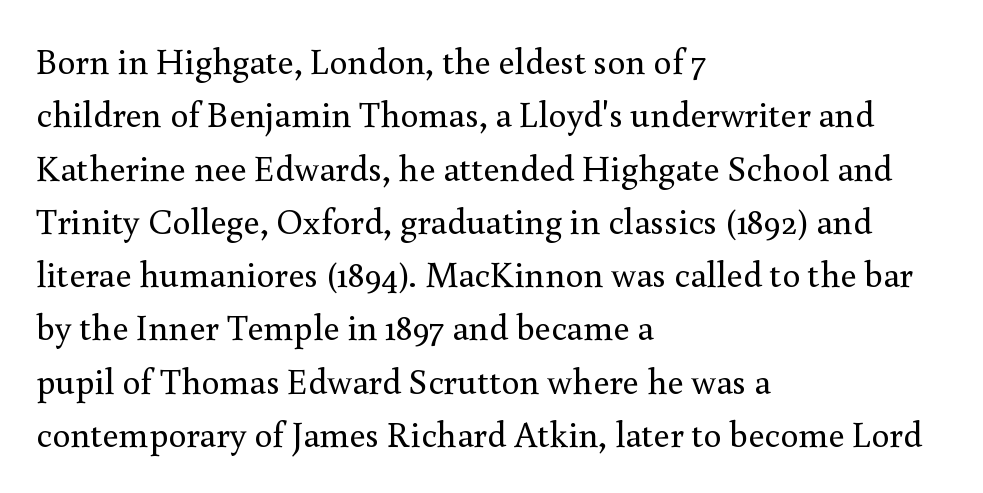
Q: Is the text bold? A: No.
Q: Is the text italic (slanted)? A: No, it is upright.
Q: Is the typeface a serif or a sans-serif typeface? A: Serif.
Q: Is the text underlined? A: No.
Q: How is the paragraph aligned? A: Left-aligned.
Q: Is the spacing between letters normal or unusually wide? A: Normal.
Q: Is the spacing between lines tight, normal or loose? A: Normal.
Q: Width (condensed, normal, or wide)? A: Normal.
Q: x-height? A: Small.
Q: Monospaced? A: No.
